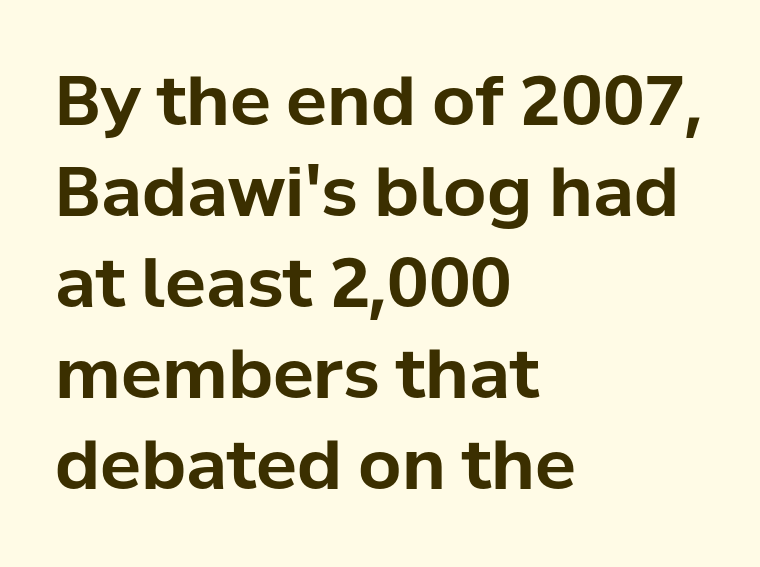
Q: Is the text bold? A: Yes.
Q: Is the text italic (slanted)? A: No, it is upright.
Q: Is the typeface a serif or a sans-serif typeface? A: Sans-serif.
Q: Is the text underlined? A: No.
Q: How is the paragraph aligned? A: Left-aligned.
Q: Is the spacing between letters normal or unusually wide? A: Normal.
Q: Is the spacing between lines tight, normal or loose? A: Normal.
Q: Width (condensed, normal, or wide)? A: Normal.
Q: Stroke contrast? A: Low.
Q: x-height? A: Medium.
Q: Monospaced? A: No.
